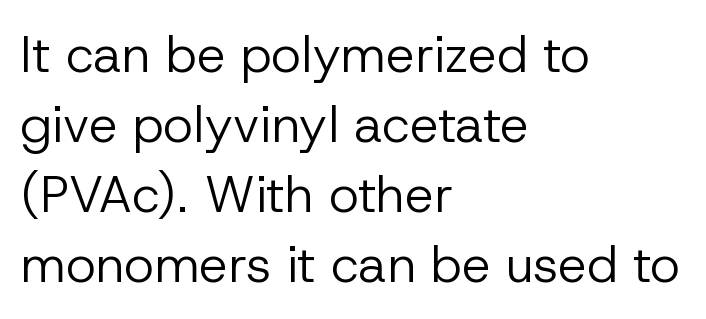
Compared with typical body copy, the letter spacing here is the same. Designer's note — italics off, roman on. Normally led — the rows are evenly, conventionally spaced. Horizontal alignment here is leftward, the default for most running prose. Is this a heavy cut? Hardly; it is regular or lighter.
